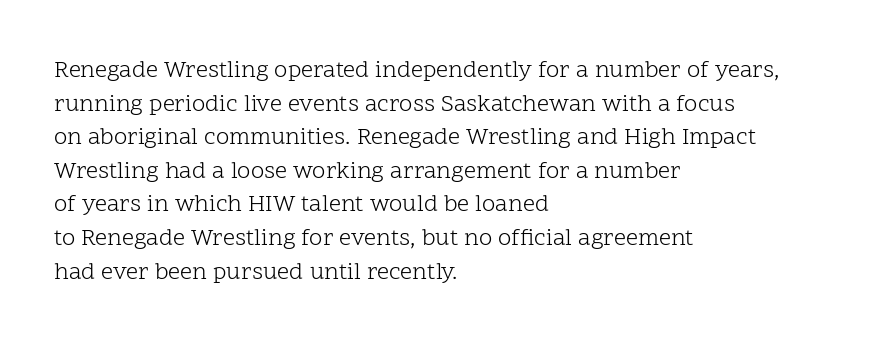
{"italic": "no", "bold": "no", "underline": "no", "align": "left", "line_spacing": "normal", "line_spacing_ratio": 1.4, "letter_spacing": "normal", "letter_spacing_em": 0.0, "glyph_px": 24}
